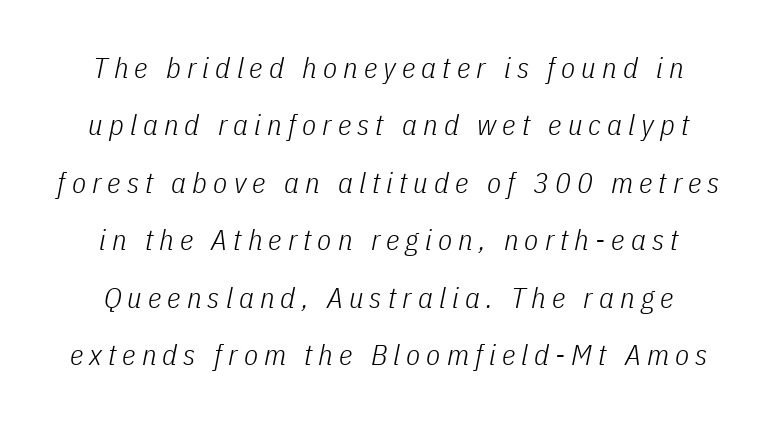
{"italic": "yes", "lean": "right", "slant_degrees": 11, "bold": "no", "weight": "light", "width": "condensed", "stroke_contrast": "low", "x_height": "medium", "monospaced": "no", "underline": "no", "line_spacing": "loose", "line_spacing_ratio": 1.98, "letter_spacing": "wide", "letter_spacing_em": 0.21, "glyph_px": 29}
